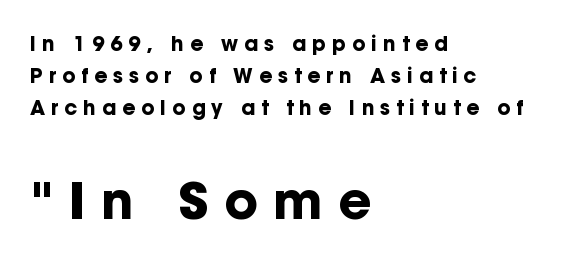
{"serif": "no", "italic": "no", "bold": "yes", "weight": "bold", "width": "normal", "stroke_contrast": "low", "x_height": "medium", "monospaced": "no", "underline": "no", "align": "left", "line_spacing": "normal", "line_spacing_ratio": 1.6, "letter_spacing": "wide", "letter_spacing_em": 0.3, "larger_block": "second", "size_ratio": 2.55, "glyph_px": 51}
